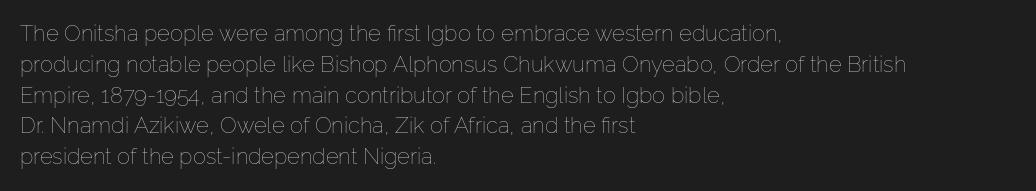
Summary of vertical rhythm: regular, with standard interline spacing. Short note: letters normally spaced. The font's upright variant was chosen for this text. Casual observation: everything's shoved over to the left.
